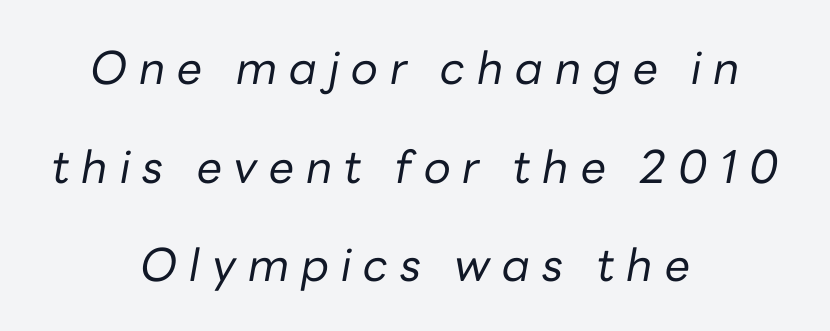
The image shows 45 px regular-weight type, italic (leaning right); set centered, loose line spacing (2.19x), unusually wide letter spacing (+0.26 em), not underlined; low stroke contrast and a medium x-height.
